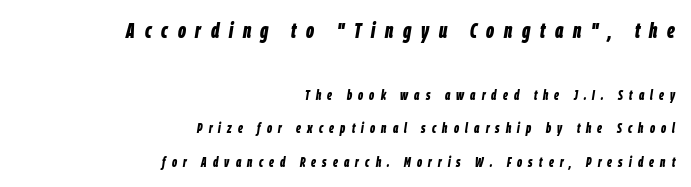
Q: Is the text bold? A: Yes.
Q: Is the text italic (slanted)? A: Yes, it leans right by about 9 degrees.
Q: Is the text underlined? A: No.
Q: How is the paragraph aligned? A: Right-aligned.
Q: Is the spacing between letters normal or unusually wide? A: Unusually wide.
Q: Is the spacing between lines tight, normal or loose? A: Loose.
Q: Which block of text is set in a larger size, the first (top) or the second (bottom)? A: The first (top) one.
